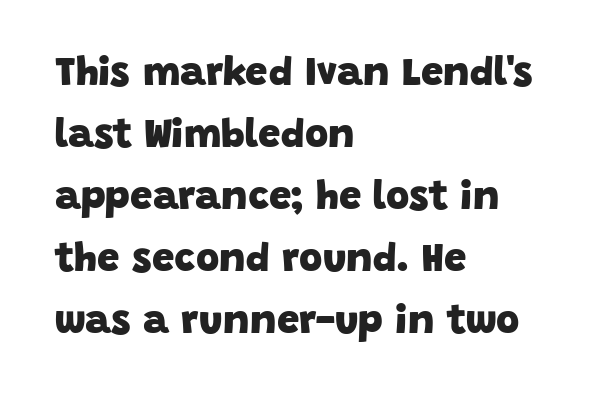
Q: Is the text bold? A: Yes.
Q: Is the typeface a serif or a sans-serif typeface? A: Sans-serif.
Q: Is the text underlined? A: No.
Q: How is the paragraph aligned? A: Left-aligned.
Q: Is the spacing between letters normal or unusually wide? A: Normal.
Q: Is the spacing between lines tight, normal or loose? A: Normal.
Q: Width (condensed, normal, or wide)? A: Normal.
Q: Stroke contrast? A: Low.
Q: x-height? A: Large.
Q: Monospaced? A: No.
